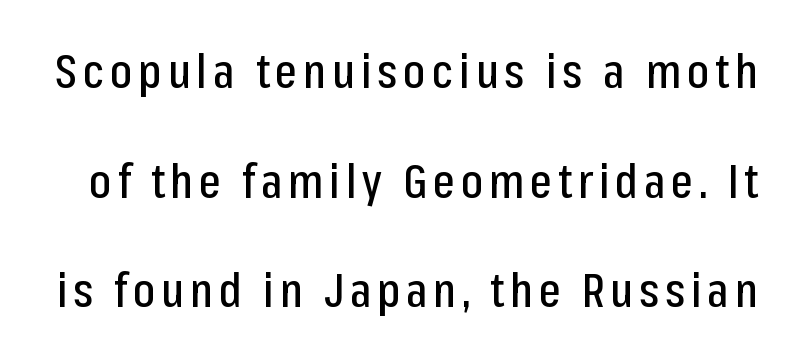
{"serif": "no", "italic": "no", "width": "condensed", "stroke_contrast": "low", "x_height": "medium", "monospaced": "no", "underline": "no", "line_spacing": "loose", "line_spacing_ratio": 2.33, "glyph_px": 47}
